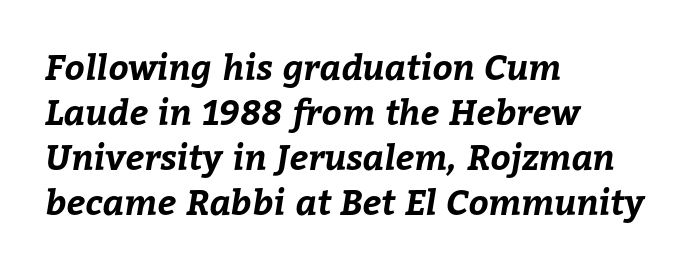
The image shows 35 px bold type; set left-aligned, normal line spacing (1.29x), normal letter spacing, not underlined; low stroke contrast and a medium x-height.
